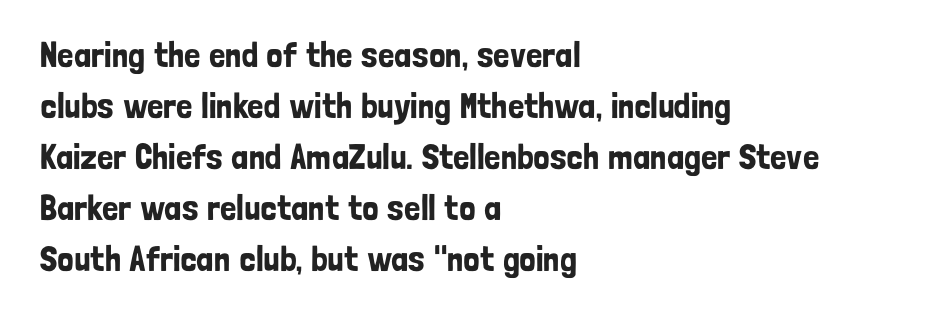
{"serif": "no", "italic": "no", "width": "condensed", "stroke_contrast": "low", "x_height": "medium", "monospaced": "no", "underline": "no", "align": "left", "line_spacing": "normal", "line_spacing_ratio": 1.42, "letter_spacing": "normal", "letter_spacing_em": 0.0, "glyph_px": 36}
